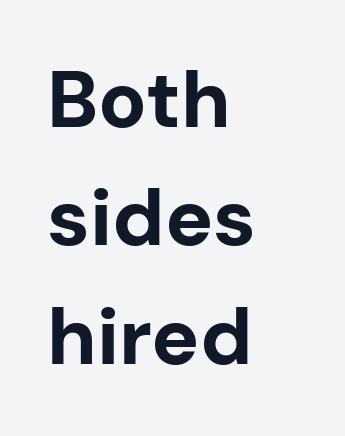
The image shows 80 px bold sans-serif type, upright; set left-aligned, normal line spacing (1.48x), normal letter spacing, not underlined; low stroke contrast and a medium x-height.
